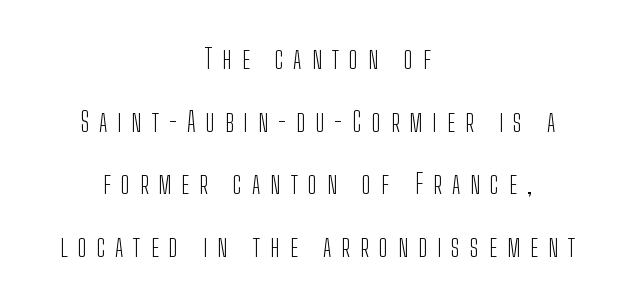
The image shows 27 px text type, upright; set centered, loose line spacing (2.32x), unusually wide letter spacing (+0.37 em), not underlined.
